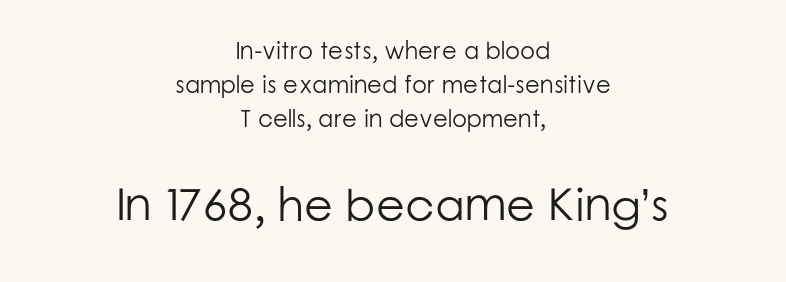
{"serif": "no", "italic": "no", "bold": "no", "weight": "light", "width": "normal", "stroke_contrast": "low", "x_height": "medium", "monospaced": "no", "underline": "no", "align": "center", "line_spacing": "normal", "line_spacing_ratio": 1.42, "letter_spacing": "normal", "letter_spacing_em": 0.0, "larger_block": "second", "size_ratio": 1.96, "glyph_px": 47}
